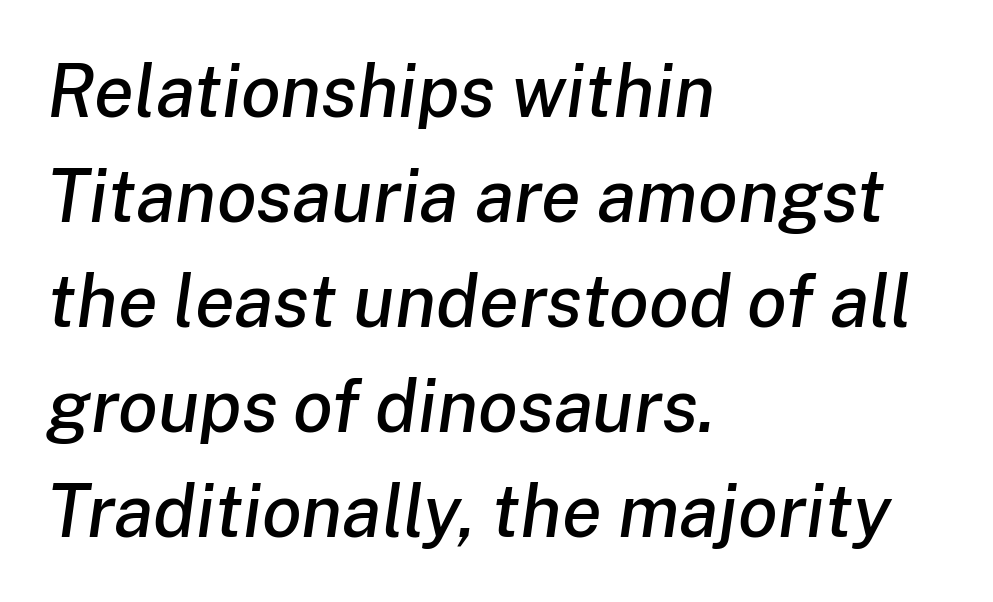
Q: Is the text italic (slanted)? A: Yes, it leans right by about 8 degrees.
Q: Is the text underlined? A: No.
Q: How is the paragraph aligned? A: Left-aligned.
Q: Is the spacing between letters normal or unusually wide? A: Normal.
Q: Is the spacing between lines tight, normal or loose? A: Normal.
Q: Width (condensed, normal, or wide)? A: Normal.
Q: Stroke contrast? A: Low.
Q: x-height? A: Medium.
Q: Monospaced? A: No.
